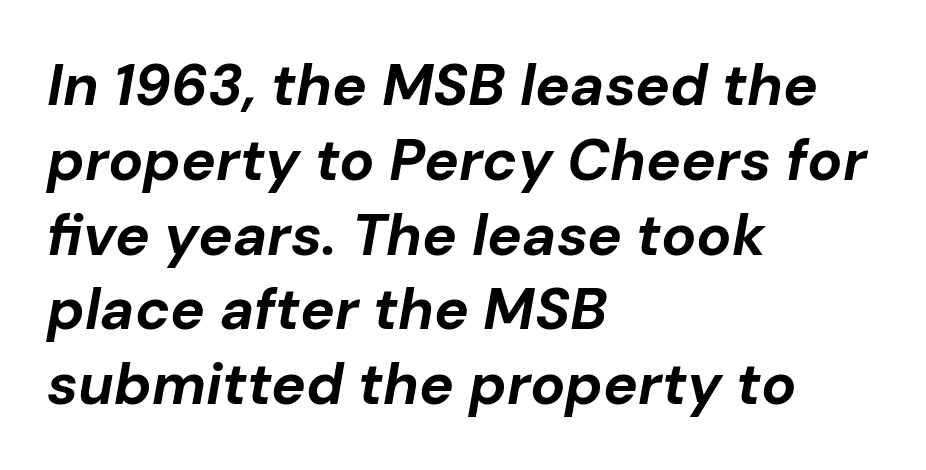
{"italic": "yes", "lean": "right", "slant_degrees": 10, "bold": "yes", "weight": "bold", "width": "normal", "stroke_contrast": "low", "x_height": "medium", "monospaced": "no", "underline": "no", "align": "left", "line_spacing": "normal", "line_spacing_ratio": 1.29, "letter_spacing": "normal", "letter_spacing_em": 0.0, "glyph_px": 58}
